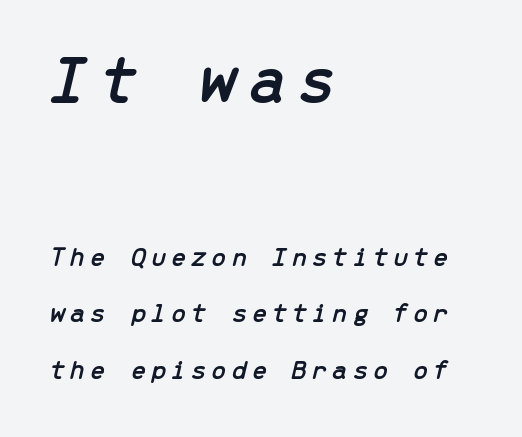
Underline: absent. These lines stack with their left ends in a neat column. Every character sits at an angle, as italics do. Is this a fixed-width face? Yes — each glyph sits in an identical cell. The space between consecutive lines is lavish.
